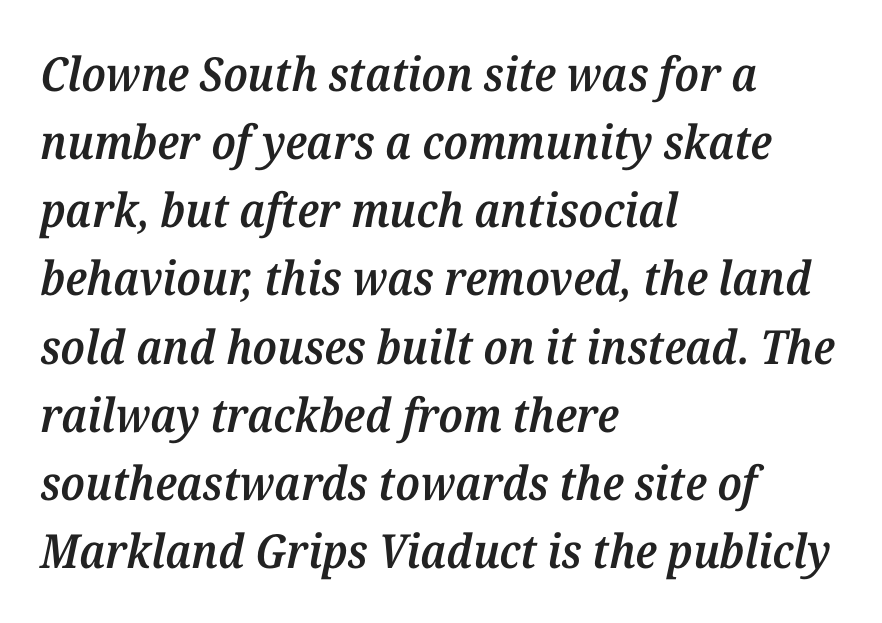
Is there much room between lines? A standard amount, neither cramped nor airy. Classification — serif. Caption: standard tracking, unaltered. This is oblique type, the kind used for emphasis or titles. You could not count columns in this text — the font is proportionally spaced. The baseline area is clear.
